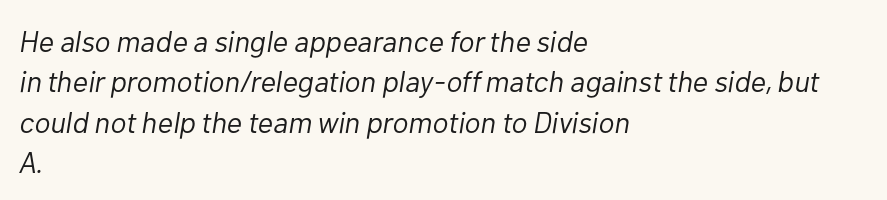
{"italic": "yes", "lean": "right", "slant_degrees": 10, "bold": "no", "weight": "light", "width": "normal", "stroke_contrast": "low", "x_height": "medium", "monospaced": "no", "underline": "no", "align": "left", "line_spacing": "normal", "line_spacing_ratio": 1.35, "letter_spacing": "normal", "letter_spacing_em": 0.0, "glyph_px": 30}
